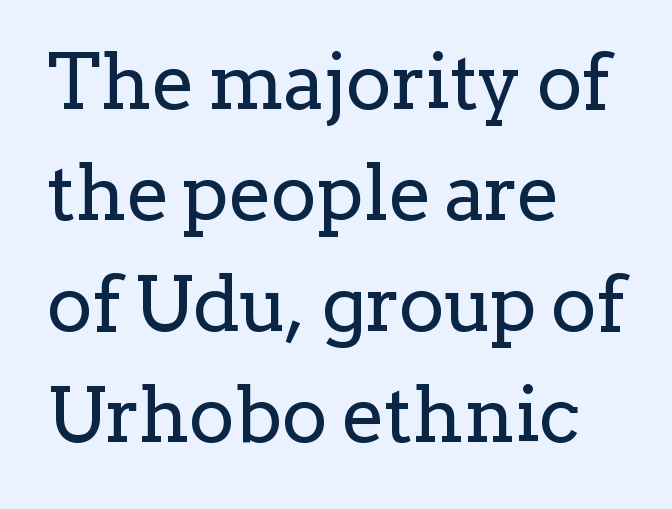
{"serif": "yes", "italic": "no", "bold": "no", "weight": "regular", "width": "normal", "stroke_contrast": "low", "x_height": "medium", "monospaced": "no", "underline": "no", "align": "left", "line_spacing": "normal", "line_spacing_ratio": 1.44, "letter_spacing": "normal", "letter_spacing_em": 0.0, "glyph_px": 77}
